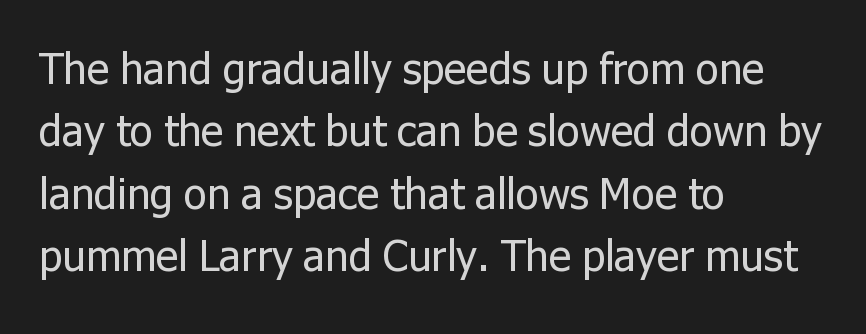
{"serif": "no", "italic": "no", "bold": "no", "weight": "regular", "width": "normal", "stroke_contrast": "low", "x_height": "medium", "monospaced": "no", "underline": "no", "align": "left", "line_spacing": "normal", "line_spacing_ratio": 1.45, "letter_spacing": "normal", "letter_spacing_em": 0.0, "glyph_px": 43}
